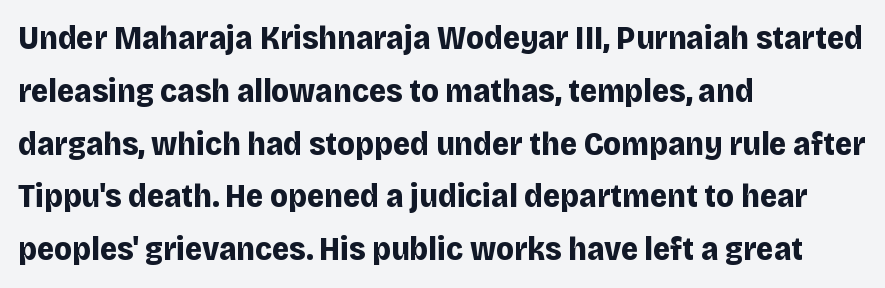
The image shows 33 px bold sans-serif type, upright; set left-aligned, normal line spacing (1.6x), normal letter spacing, not underlined; low stroke contrast and a large x-height.
